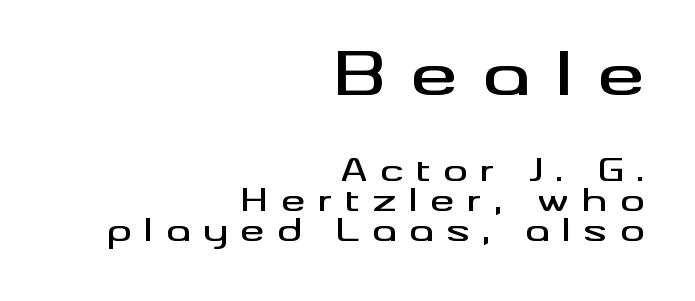
{"serif": "no", "italic": "no", "width": "wide", "stroke_contrast": "medium", "x_height": "small", "monospaced": "no", "underline": "no", "align": "right", "line_spacing": "tight", "line_spacing_ratio": 1.01, "letter_spacing": "wide", "letter_spacing_em": 0.42, "larger_block": "first", "size_ratio": 1.97, "glyph_px": 59}
